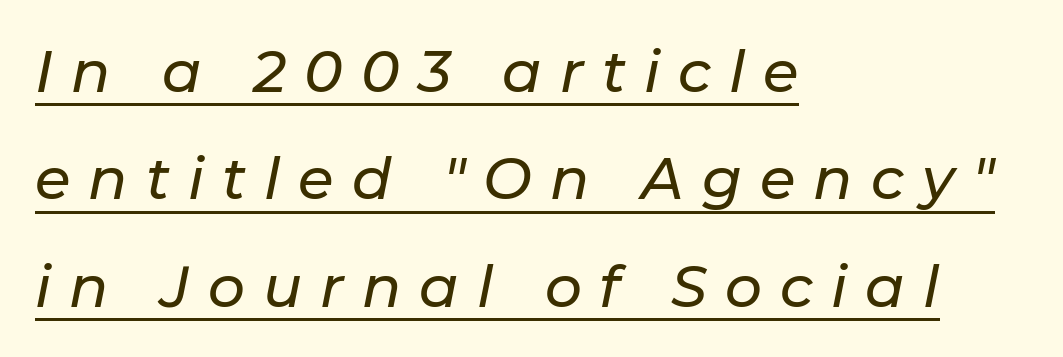
{"italic": "yes", "lean": "right", "slant_degrees": 11, "width": "normal", "stroke_contrast": "low", "x_height": "medium", "monospaced": "no", "underline": "yes", "align": "left", "line_spacing_ratio": 1.85, "letter_spacing": "wide", "letter_spacing_em": 0.31, "glyph_px": 58}
